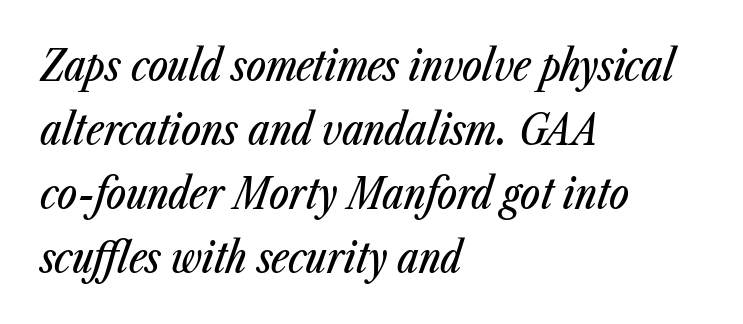
{"italic": "yes", "lean": "right", "slant_degrees": 23, "width": "condensed", "stroke_contrast": "low", "x_height": "medium", "monospaced": "no", "underline": "no", "align": "left", "line_spacing": "normal", "line_spacing_ratio": 1.52, "letter_spacing": "normal", "letter_spacing_em": 0.0, "glyph_px": 42}
